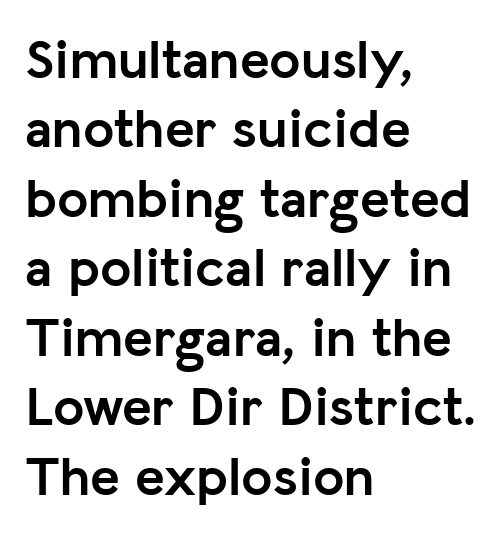
A typesetter would label this face a sans. Notice how the passage keeps a crisp vertical edge on the left only. The characters look thick and weighty, a clear bold. Proportional: the letters do not fall into vertical columns.
